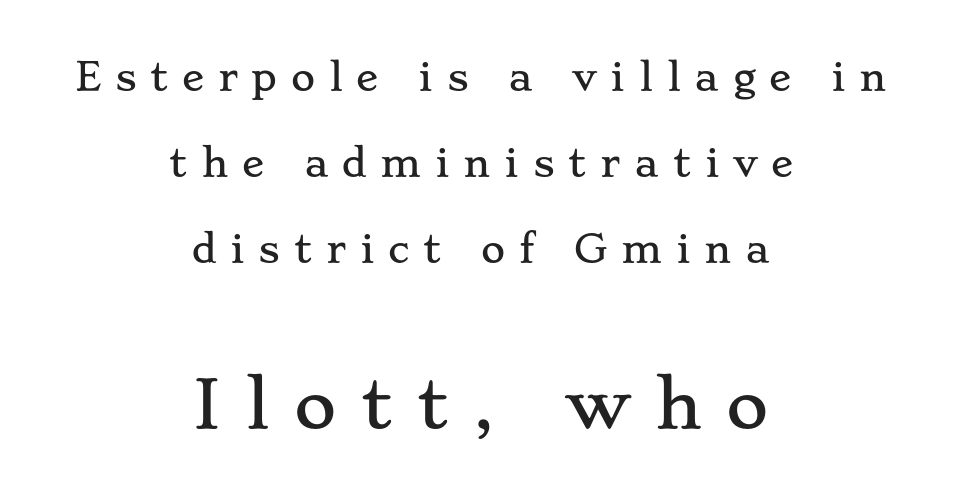
{"serif": "yes", "italic": "no", "width": "wide", "stroke_contrast": "low", "x_height": "small", "monospaced": "no", "underline": "no", "align": "center", "line_spacing": "loose", "line_spacing_ratio": 2.32, "letter_spacing": "wide", "letter_spacing_em": 0.37, "larger_block": "second", "size_ratio": 1.76, "glyph_px": 65}
